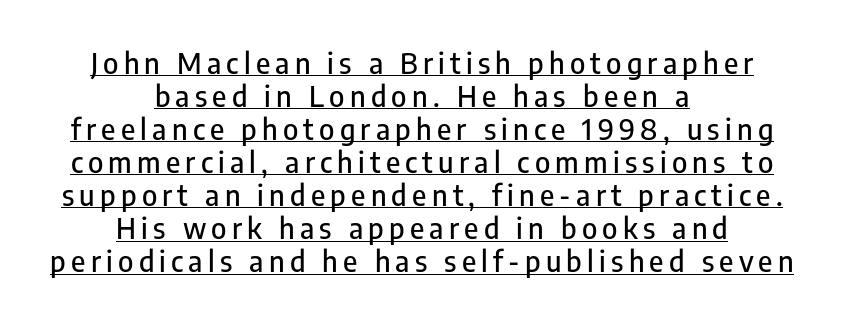
The image shows 29 px condensed sans-serif type, upright; set centered, tight line spacing (1.14x), underlined; low stroke contrast and a medium x-height.
